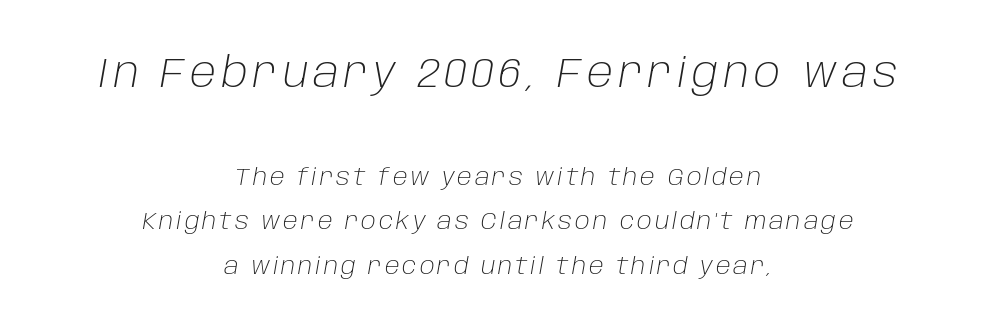
The image shows 41 px light type, italic (leaning right); set centered, loose line spacing (1.93x), not underlined; the first (top) block is 1.78x larger; low stroke contrast and a large x-height.
